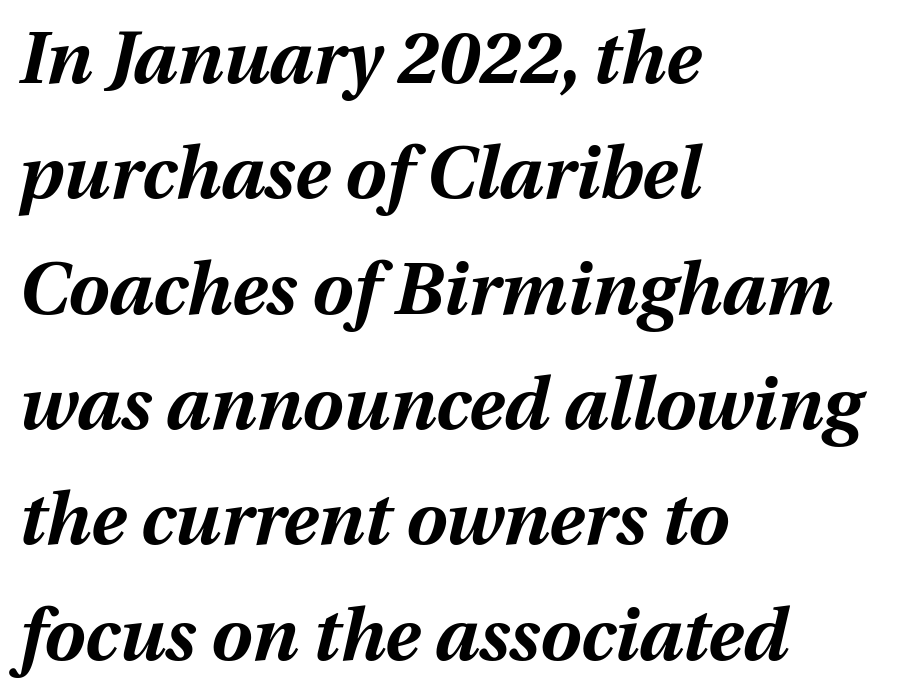
Q: Is the text bold? A: Yes.
Q: Is the text italic (slanted)? A: Yes, it leans right by about 12 degrees.
Q: Is the text underlined? A: No.
Q: How is the paragraph aligned? A: Left-aligned.
Q: Is the spacing between letters normal or unusually wide? A: Normal.
Q: Is the spacing between lines tight, normal or loose? A: Normal.
Q: Width (condensed, normal, or wide)? A: Normal.
Q: Stroke contrast? A: Medium.
Q: x-height? A: Medium.
Q: Monospaced? A: No.
